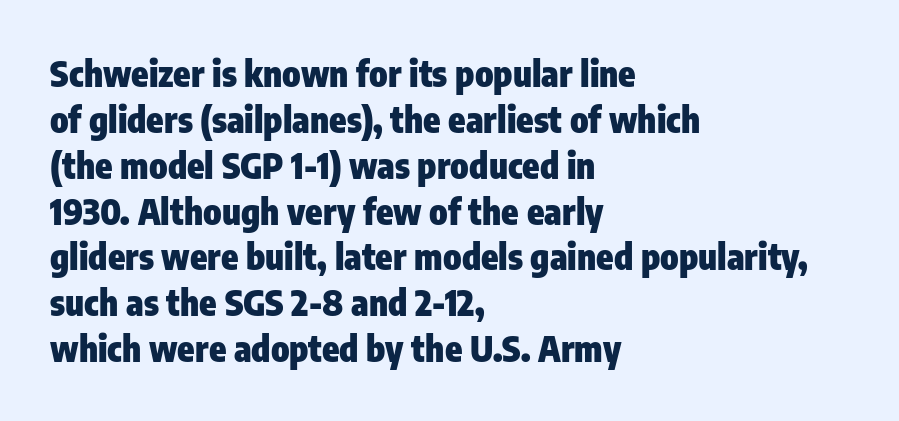
Q: Is the text bold? A: Yes.
Q: Is the text italic (slanted)? A: No, it is upright.
Q: Is the typeface a serif or a sans-serif typeface? A: Sans-serif.
Q: Is the text underlined? A: No.
Q: How is the paragraph aligned? A: Left-aligned.
Q: Is the spacing between letters normal or unusually wide? A: Normal.
Q: Is the spacing between lines tight, normal or loose? A: Normal.
Q: Width (condensed, normal, or wide)? A: Condensed.
Q: Stroke contrast? A: Low.
Q: x-height? A: Medium.
Q: Monospaced? A: No.
